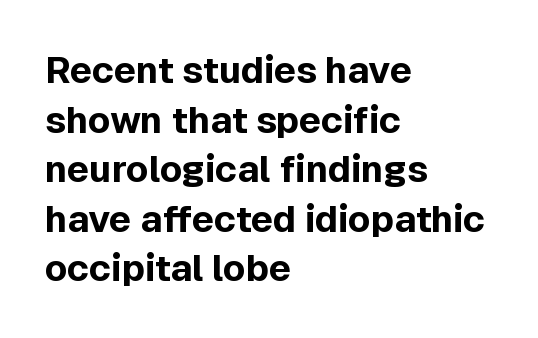
The image shows 37 px bold sans-serif type, upright; set left-aligned, normal line spacing (1.34x), normal letter spacing, not underlined; a medium x-height.
